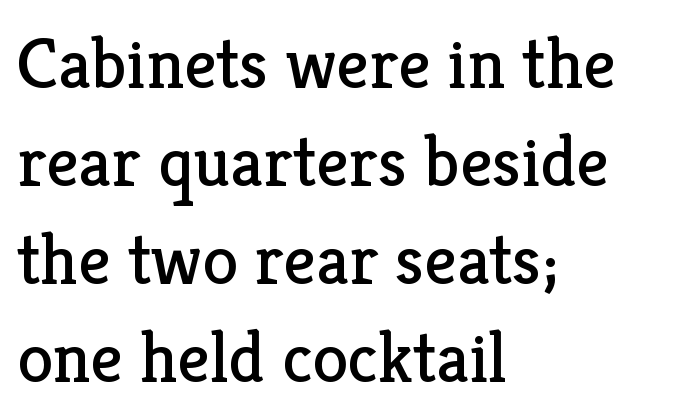
{"serif": "yes", "italic": "no", "bold": "no", "weight": "regular", "width": "normal", "stroke_contrast": "low", "x_height": "medium", "monospaced": "no", "underline": "no", "align": "left", "line_spacing": "normal", "line_spacing_ratio": 1.36, "letter_spacing": "normal", "letter_spacing_em": 0.0, "glyph_px": 72}
